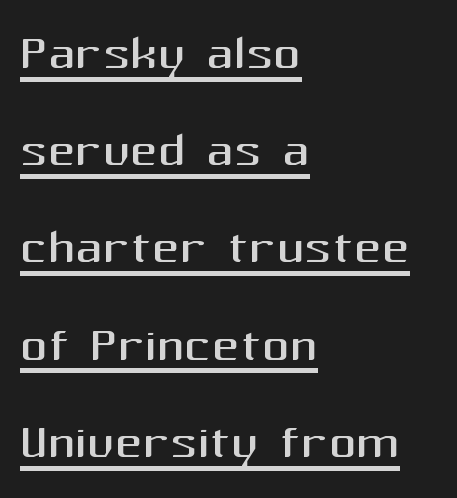
{"serif": "no", "italic": "no", "bold": "no", "weight": "regular", "width": "normal", "stroke_contrast": "medium", "x_height": "medium", "monospaced": "no", "underline": "yes", "align": "left", "line_spacing": "normal", "line_spacing_ratio": 1.43, "letter_spacing": "normal", "letter_spacing_em": 0.0, "glyph_px": 68}
